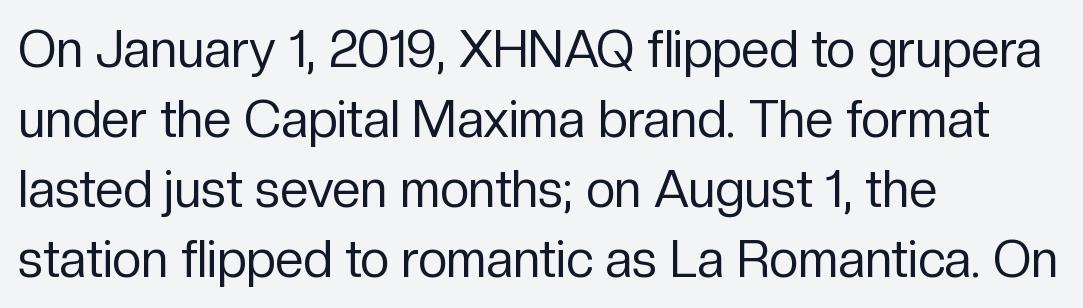
{"serif": "no", "italic": "no", "bold": "no", "weight": "regular", "width": "normal", "stroke_contrast": "low", "x_height": "medium", "monospaced": "no", "underline": "no", "align": "left", "line_spacing": "normal", "line_spacing_ratio": 1.37, "letter_spacing": "normal", "letter_spacing_em": 0.0, "glyph_px": 51}
